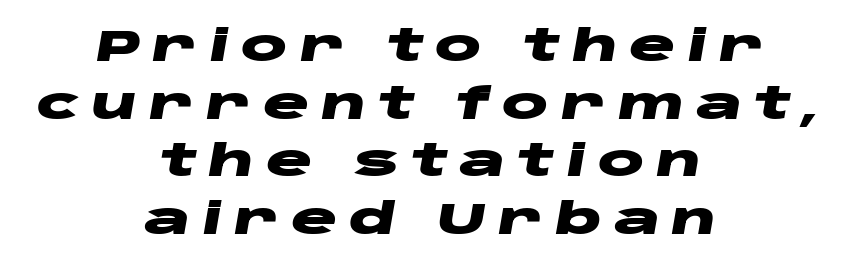
Q: Is the text bold? A: Yes.
Q: Is the text italic (slanted)? A: Yes, it leans right by about 10 degrees.
Q: Is the text underlined? A: No.
Q: How is the paragraph aligned? A: Centered.
Q: Is the spacing between letters normal or unusually wide? A: Unusually wide.
Q: Is the spacing between lines tight, normal or loose? A: Normal.
Q: Width (condensed, normal, or wide)? A: Wide.
Q: Stroke contrast? A: Low.
Q: x-height? A: Large.
Q: Monospaced? A: No.
